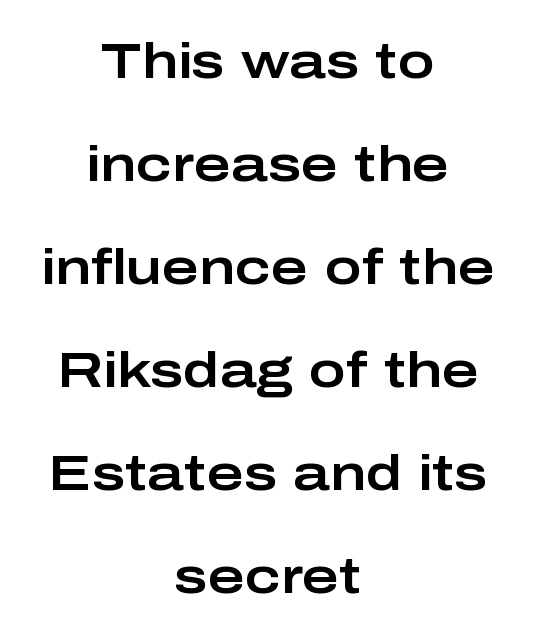
The image shows 50 px wide sans-serif type, upright; set centered, loose line spacing (2.06x), normal letter spacing, not underlined; low stroke contrast and a medium x-height.
